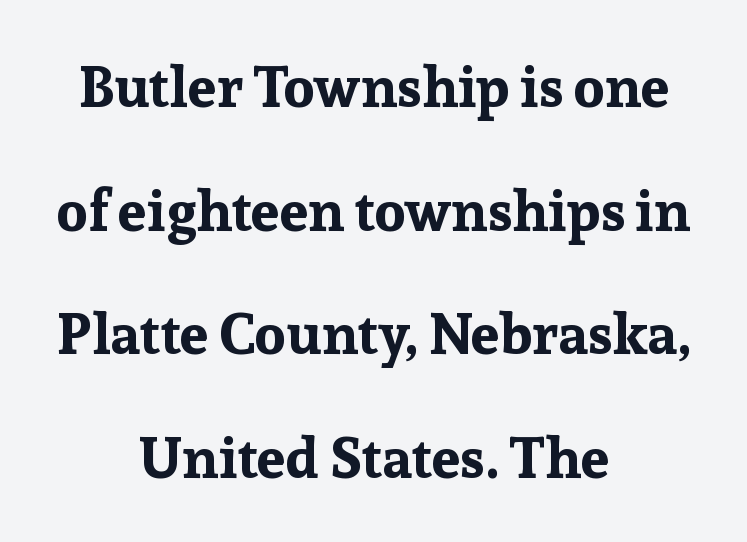
Q: Is the text bold? A: Yes.
Q: Is the text italic (slanted)? A: No, it is upright.
Q: Is the typeface a serif or a sans-serif typeface? A: Serif.
Q: Is the text underlined? A: No.
Q: How is the paragraph aligned? A: Centered.
Q: Is the spacing between letters normal or unusually wide? A: Normal.
Q: Is the spacing between lines tight, normal or loose? A: Loose.
Q: Width (condensed, normal, or wide)? A: Normal.
Q: Stroke contrast? A: Low.
Q: x-height? A: Medium.
Q: Monospaced? A: No.
